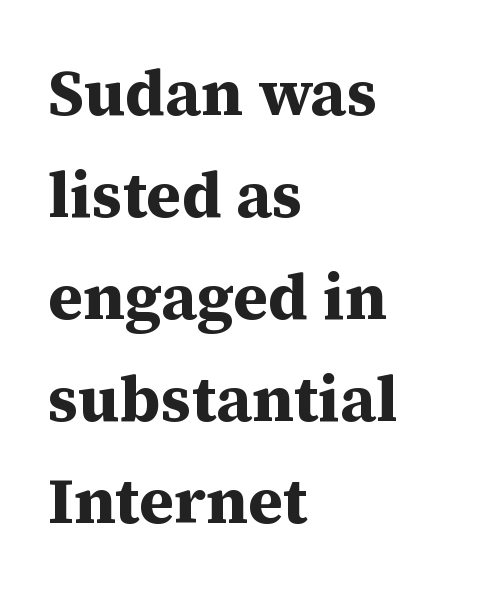
The image shows 65 px bold serif type, upright; set left-aligned, normal line spacing (1.57x), normal letter spacing, not underlined; medium stroke contrast and a medium x-height.
